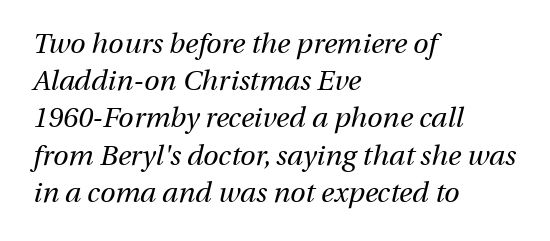
The image shows 28 px regular-weight type, italic (leaning right); set left-aligned, normal line spacing (1.33x), normal letter spacing, not underlined; medium stroke contrast and a medium x-height.
